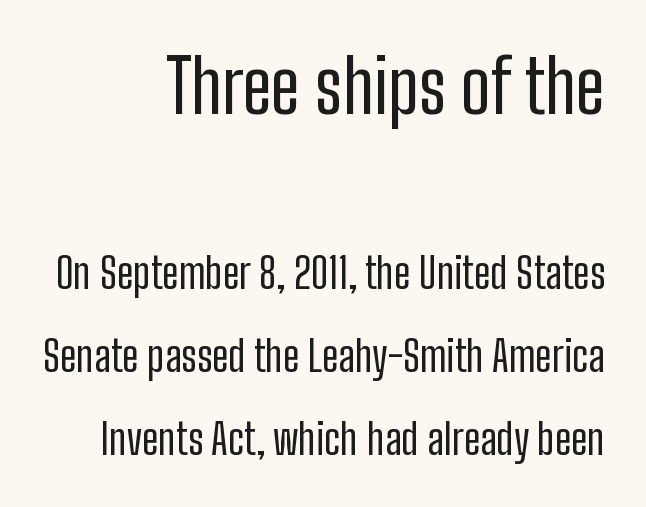
This block would shrink considerably if given ordinary leading; it's expanded now. The glyphs are unaccompanied by any horizontal stroke below them. Note: larger setting up top, smaller setting below. Between one letter and the next there's only the usual sliver of space.
